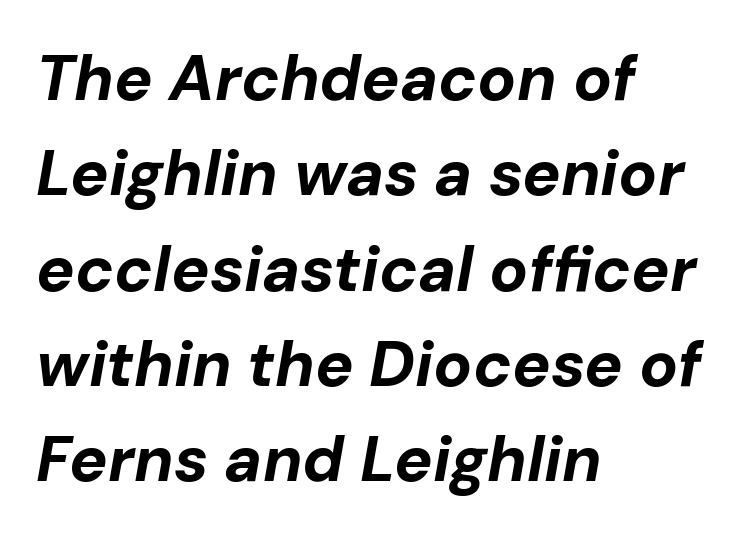
{"italic": "yes", "lean": "right", "slant_degrees": 10, "bold": "yes", "weight": "bold", "width": "normal", "stroke_contrast": "low", "x_height": "medium", "monospaced": "no", "underline": "no", "align": "left", "line_spacing": "normal", "line_spacing_ratio": 1.49, "letter_spacing": "normal", "letter_spacing_em": 0.0, "glyph_px": 64}
